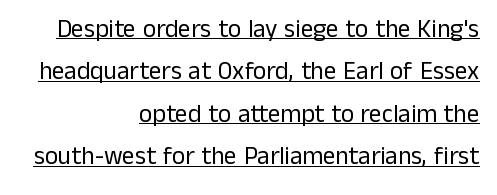
The typesetting does not lean heavy: it is not bold. The letters stand upright; this is a roman face. The rendering uses a moderate line-height, typical for paragraphs. Horizontally, the lines are justified to the trailing edge only.
